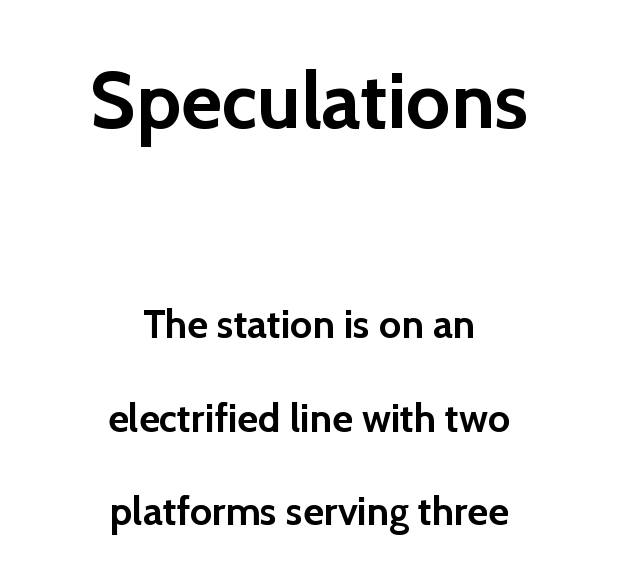
Q: Is the text bold? A: Yes.
Q: Is the text italic (slanted)? A: No, it is upright.
Q: Is the typeface a serif or a sans-serif typeface? A: Sans-serif.
Q: Is the text underlined? A: No.
Q: How is the paragraph aligned? A: Centered.
Q: Is the spacing between letters normal or unusually wide? A: Normal.
Q: Is the spacing between lines tight, normal or loose? A: Loose.
Q: Which block of text is set in a larger size, the first (top) or the second (bottom)? A: The first (top) one.
Q: Width (condensed, normal, or wide)? A: Normal.
Q: x-height? A: Medium.
Q: Monospaced? A: No.
